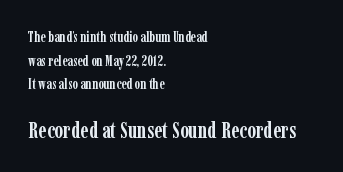
Q: Is the text bold? A: Yes.
Q: Is the text italic (slanted)? A: No, it is upright.
Q: Is the text underlined? A: No.
Q: How is the paragraph aligned? A: Left-aligned.
Q: Is the spacing between letters normal or unusually wide? A: Normal.
Q: Is the spacing between lines tight, normal or loose? A: Normal.
Q: Which block of text is set in a larger size, the first (top) or the second (bottom)? A: The second (bottom) one.
